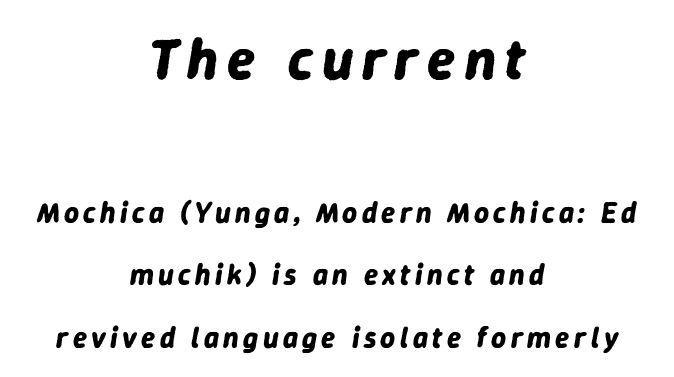
Q: Is the text bold? A: Yes.
Q: Is the text italic (slanted)? A: Yes, it leans right by about 9 degrees.
Q: Is the text underlined? A: No.
Q: How is the paragraph aligned? A: Centered.
Q: Is the spacing between lines tight, normal or loose? A: Loose.
Q: Which block of text is set in a larger size, the first (top) or the second (bottom)? A: The first (top) one.
Q: Width (condensed, normal, or wide)? A: Normal.
Q: Stroke contrast? A: Low.
Q: x-height? A: Medium.
Q: Monospaced? A: No.
